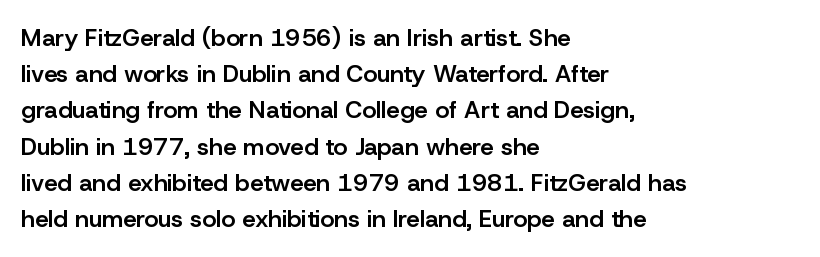
Q: Is the text bold? A: Semi-bold.
Q: Is the text italic (slanted)? A: No, it is upright.
Q: Is the text underlined? A: No.
Q: How is the paragraph aligned? A: Left-aligned.
Q: Is the spacing between letters normal or unusually wide? A: Normal.
Q: Is the spacing between lines tight, normal or loose? A: Normal.
